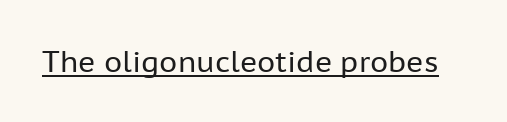
{"serif": "no", "italic": "no", "bold": "no", "weight": "regular", "width": "normal", "stroke_contrast": "low", "x_height": "medium", "monospaced": "no", "underline": "yes", "letter_spacing": "normal", "letter_spacing_em": 0.0, "glyph_px": 29}
